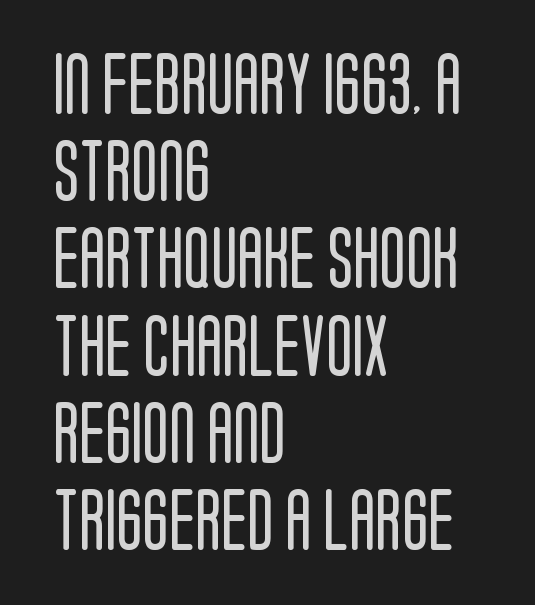
{"serif": "no", "italic": "no", "bold": "no", "weight": "regular", "width": "condensed", "stroke_contrast": "low", "x_height": "large", "monospaced": "no", "underline": "no", "align": "left", "line_spacing": "normal", "line_spacing_ratio": 1.43, "letter_spacing": "normal", "letter_spacing_em": 0.0, "glyph_px": 61}
